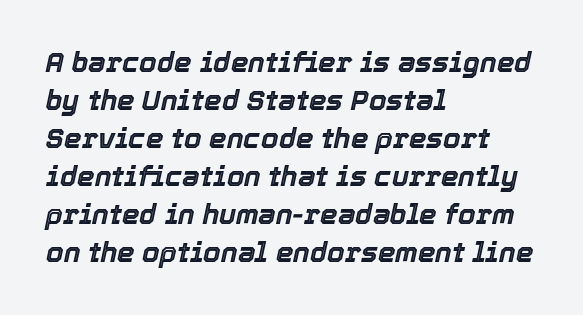
The image shows 28 px text type, italic (leaning right); set left-aligned, normal line spacing (1.36x), normal letter spacing, not underlined; a medium x-height.
